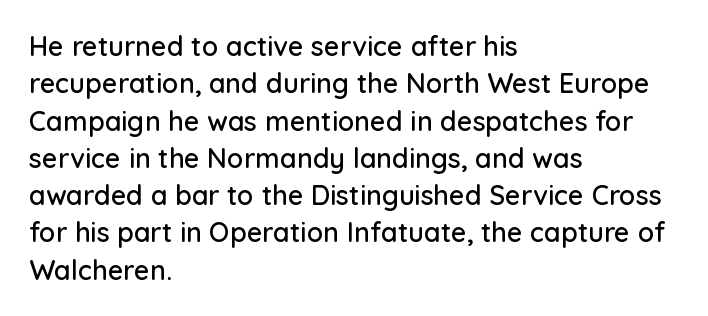
The image shows 27 px text type, upright; set left-aligned, normal line spacing (1.38x), normal letter spacing, not underlined.
